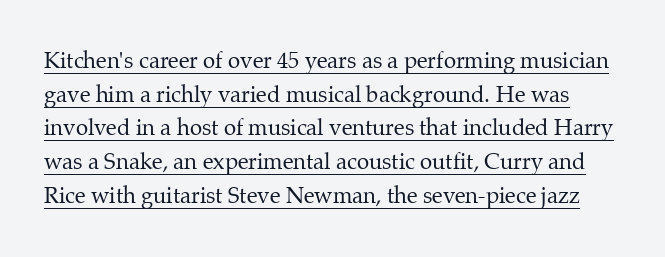
Q: Is the text bold? A: No.
Q: Is the text italic (slanted)? A: No, it is upright.
Q: Is the text underlined? A: Yes.
Q: Is the spacing between letters normal or unusually wide? A: Normal.
Q: Is the spacing between lines tight, normal or loose? A: Normal.
